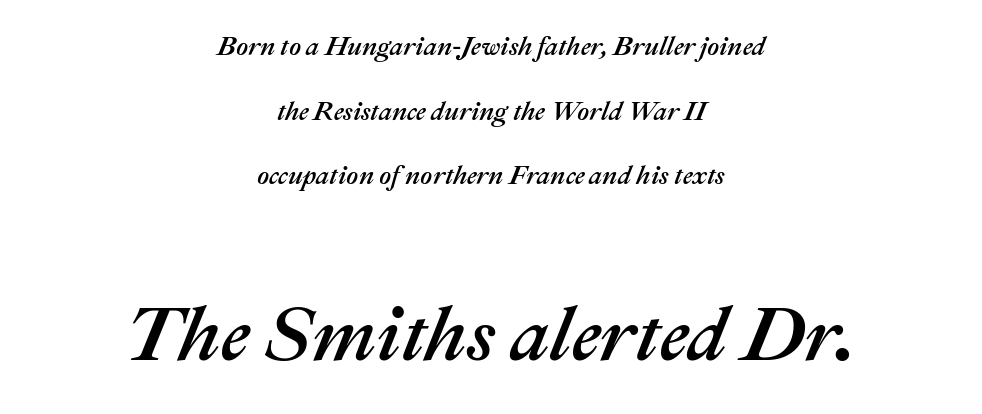
{"italic": "yes", "lean": "right", "slant_degrees": 22, "width": "normal", "stroke_contrast": "medium", "x_height": "medium", "monospaced": "no", "underline": "no", "align": "center", "line_spacing": "loose", "line_spacing_ratio": 2.49, "letter_spacing": "normal", "letter_spacing_em": 0.0, "larger_block": "second", "size_ratio": 2.96, "glyph_px": 77}
